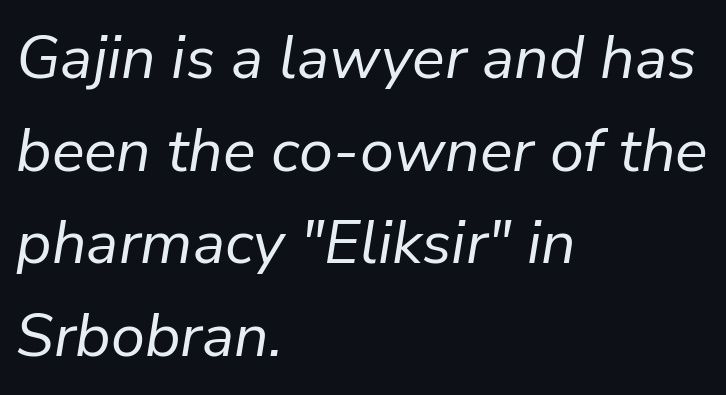
The image shows 61 px regular-weight type, italic (leaning right); set left-aligned, normal line spacing (1.52x), normal letter spacing, not underlined; low stroke contrast and a medium x-height.
